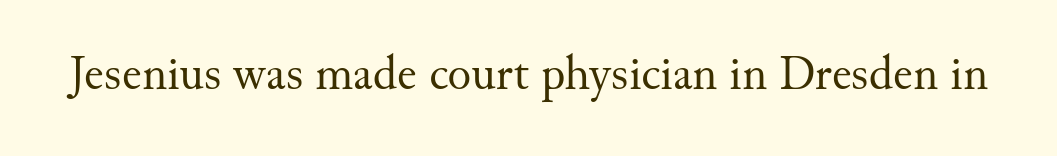
The image shows 49 px regular-weight serif type, upright; set normal letter spacing, not underlined; medium stroke contrast and a small x-height.
